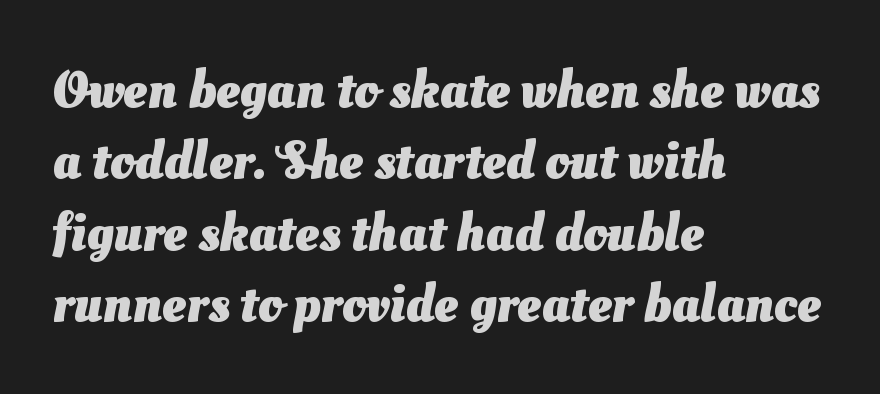
Q: Is the text bold? A: Yes.
Q: Is the typeface a serif or a sans-serif typeface? A: Sans-serif.
Q: Is the text underlined? A: No.
Q: How is the paragraph aligned? A: Left-aligned.
Q: Is the spacing between letters normal or unusually wide? A: Normal.
Q: Is the spacing between lines tight, normal or loose? A: Normal.
Q: Width (condensed, normal, or wide)? A: Normal.
Q: Stroke contrast? A: Medium.
Q: x-height? A: Small.
Q: Monospaced? A: No.
